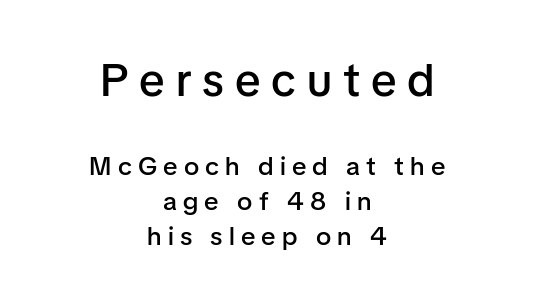
Q: Is the text bold? A: Semi-bold.
Q: Is the text italic (slanted)? A: No, it is upright.
Q: Is the typeface a serif or a sans-serif typeface? A: Sans-serif.
Q: Is the text underlined? A: No.
Q: How is the paragraph aligned? A: Centered.
Q: Is the spacing between letters normal or unusually wide? A: Unusually wide.
Q: Is the spacing between lines tight, normal or loose? A: Normal.
Q: Which block of text is set in a larger size, the first (top) or the second (bottom)? A: The first (top) one.
Q: Width (condensed, normal, or wide)? A: Normal.
Q: Stroke contrast? A: Low.
Q: x-height? A: Medium.
Q: Monospaced? A: No.
